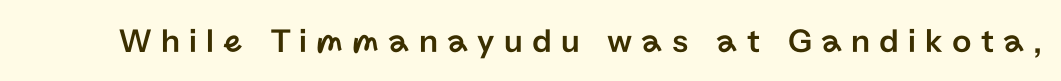
{"serif": "no", "italic": "no", "width": "normal", "stroke_contrast": "low", "x_height": "medium", "monospaced": "no", "underline": "no", "letter_spacing": "wide", "letter_spacing_em": 0.27, "glyph_px": 34}
